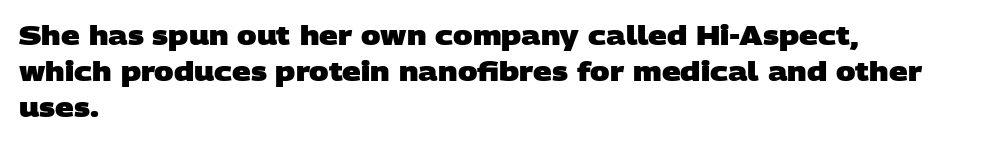
A dark, heavy texture on the line: the type is bold. One glance says typical: line gaps are just what's usual. The space directly below the letters is spotless. Line beginnings align vertically; line endings do not.
